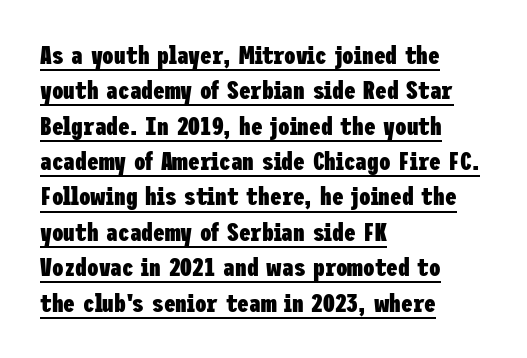
{"italic": "no", "bold": "yes", "underline": "yes", "align": "left", "line_spacing": "normal", "line_spacing_ratio": 1.36, "letter_spacing": "normal", "letter_spacing_em": 0.0, "glyph_px": 26}
